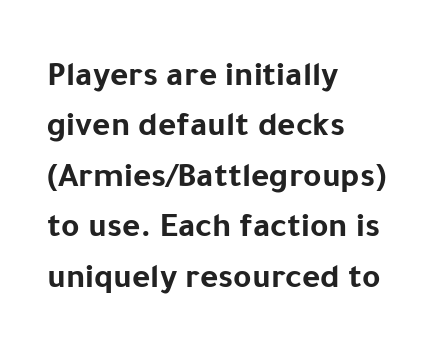
Q: Is the text bold? A: Yes.
Q: Is the text italic (slanted)? A: No, it is upright.
Q: Is the typeface a serif or a sans-serif typeface? A: Sans-serif.
Q: Is the text underlined? A: No.
Q: How is the paragraph aligned? A: Left-aligned.
Q: Is the spacing between letters normal or unusually wide? A: Normal.
Q: Is the spacing between lines tight, normal or loose? A: Normal.
Q: Width (condensed, normal, or wide)? A: Normal.
Q: Stroke contrast? A: Low.
Q: x-height? A: Medium.
Q: Monospaced? A: No.
